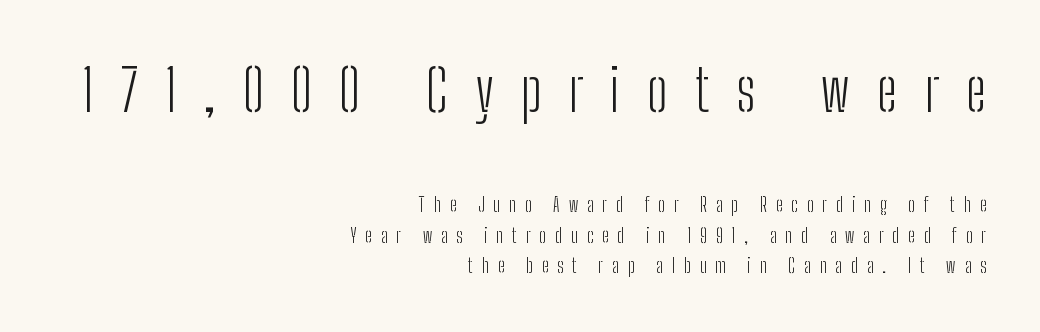
{"serif": "no", "italic": "no", "bold": "no", "weight": "light", "width": "condensed", "stroke_contrast": "low", "x_height": "medium", "monospaced": "no", "underline": "no", "align": "right", "line_spacing": "normal", "line_spacing_ratio": 1.6, "letter_spacing": "wide", "letter_spacing_em": 0.47, "larger_block": "first", "size_ratio": 3.05, "glyph_px": 58}
